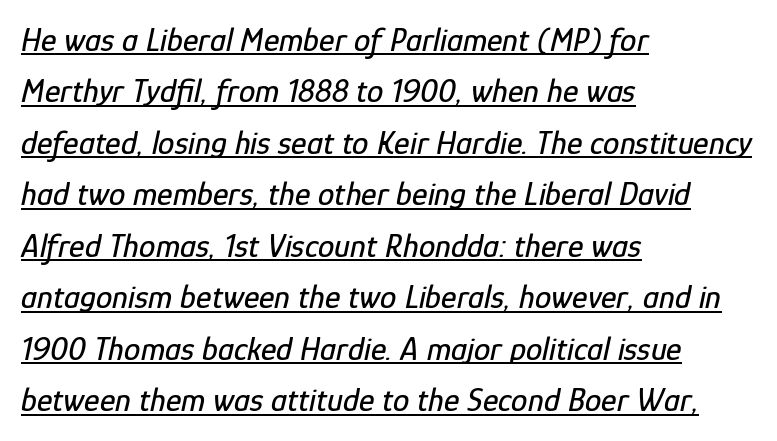
Proportional: the letters do not fall into vertical columns. Does the lettering tilt? It does — this is italic. A classic flush-left, rag-right setting is used for this passage. Horizontal bands of white between lines are of average thickness.
